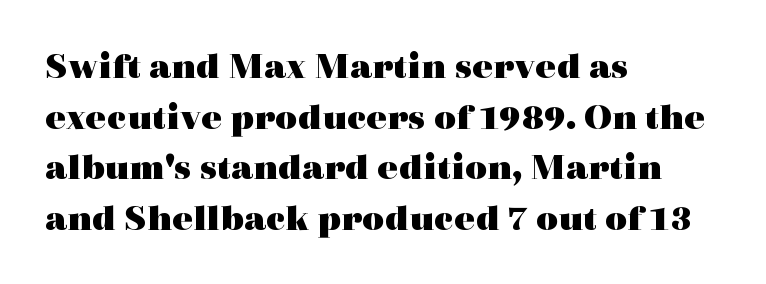
No italicization has been applied; the sample stays upright. The line texture is even and compact thanks to regular tracking. Is this a fixed-width face? No — the glyphs have proportional, varying widths. Each row of text sits above clean, open space. The font family rendered here belongs to the serif group.
